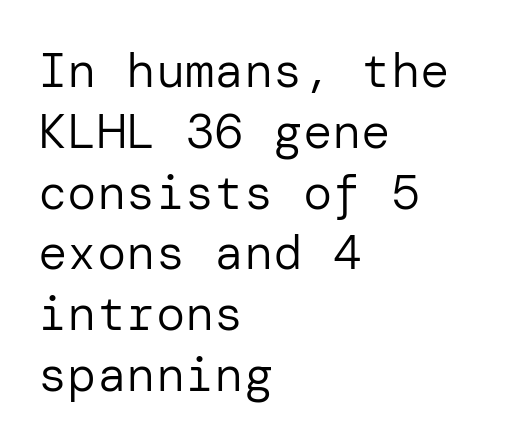
{"serif": "no", "italic": "no", "bold": "no", "weight": "regular", "width": "normal", "stroke_contrast": "low", "x_height": "medium", "underline": "no", "align": "left", "line_spacing_ratio": 1.24, "letter_spacing": "normal", "letter_spacing_em": 0.0, "glyph_px": 49}
